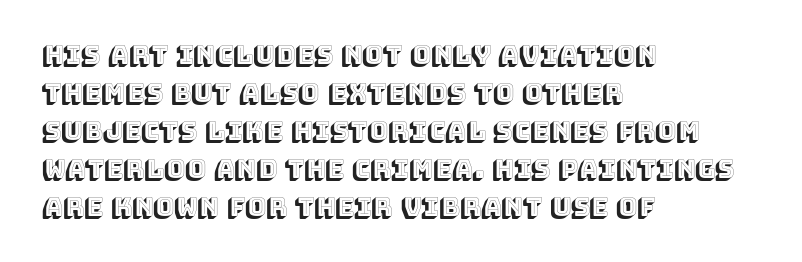
{"italic": "no", "underline": "no", "align": "left", "line_spacing": "normal", "line_spacing_ratio": 1.52, "letter_spacing": "normal", "letter_spacing_em": 0.0, "glyph_px": 25}
